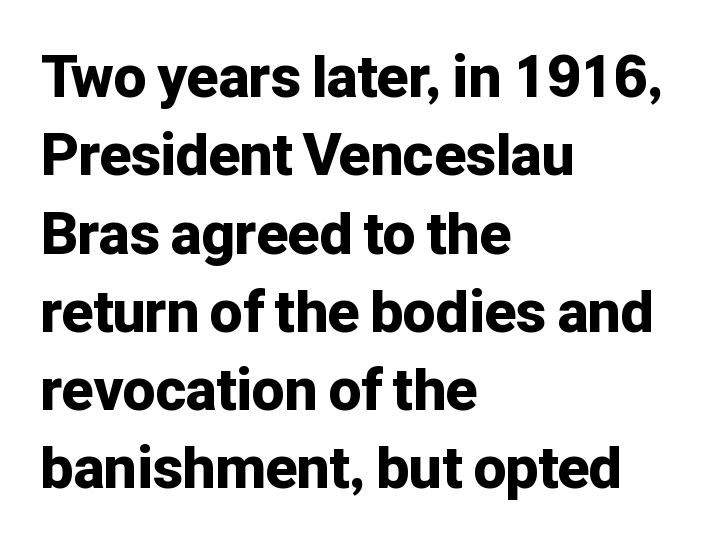
Descenders are the only things crossing below the line. The typesetting leans heavy: a genuine bold. If you drew a line through each stem, it would be perfectly vertical. These lines stack with their left ends in a neat column. You could not count columns in this text — the font is proportionally spaced.
